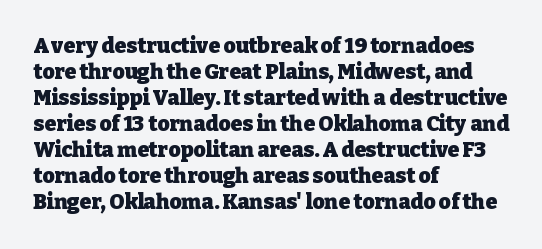
The strokes are fattened all the way to bold. Visually the block forms a straight wall on the left and a jagged coastline on the right. A typesetter would mark this as roman, not italic. The words here are not underlined.
